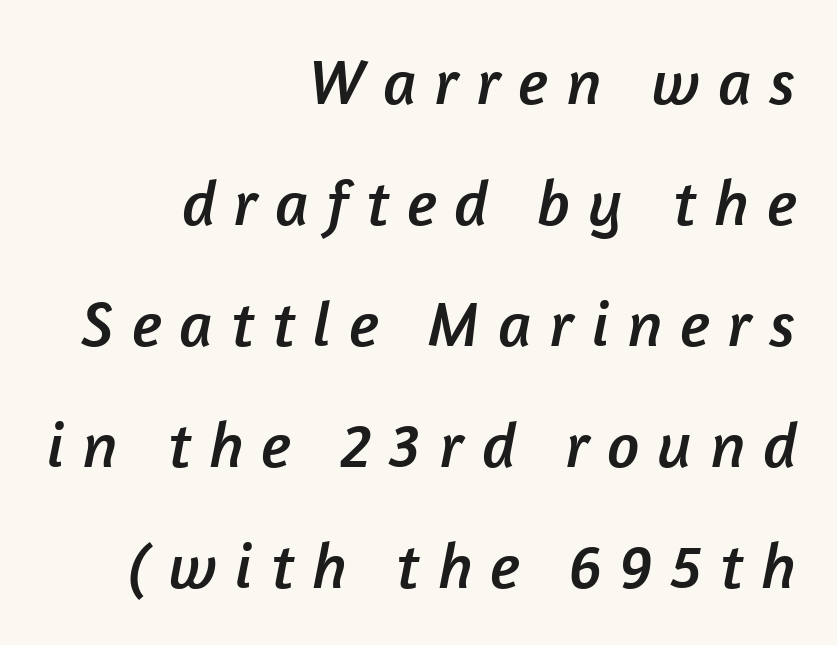
The passage shown is typed in a proportional face where columns would drift. Caption: expanded tracking, letters set apart. Unmarked baselines from the first word to the last. Which margin do the lines hug? The right one — the left edge is uneven.
